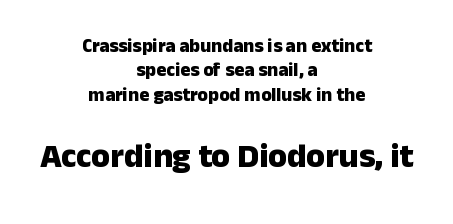
Think of a printed novel: that variable character pitch is what you see here. A roman cut, with each character standing at attention. A sans-serif font was chosen for this passage. Visually, the bottom section dominates because its glyphs are scaled up. Notice how descenders clear the ascenders below comfortably — that's standard leading.
